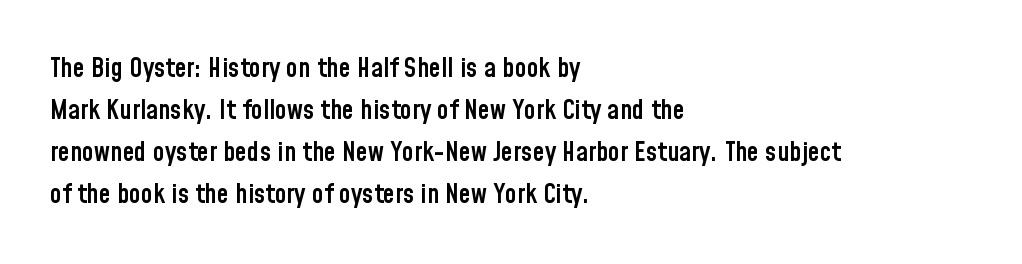
Has an underline been added? It has not. Look at the stroke-to-counter ratio: somewhat heavy, a semibold. Style check: upright. The letterforms sit shoulder to shoulder at normal distance. The paragraph has a hard left edge and a soft right edge.
